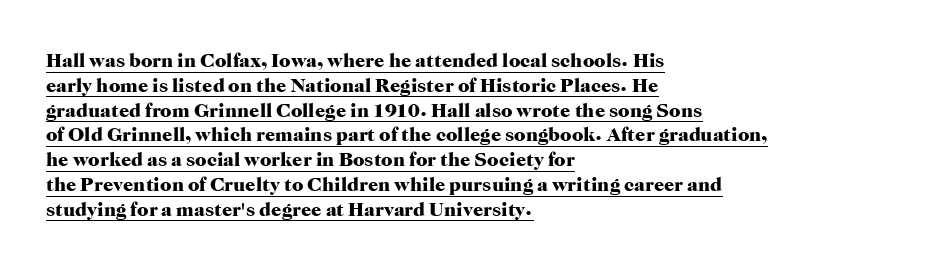
The image shows 20 px bold type, upright; set left-aligned, line spacing 1.24x, normal letter spacing, underlined.
